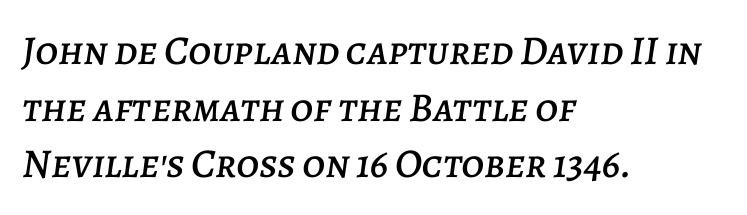
{"italic": "yes", "lean": "right", "slant_degrees": 7, "width": "normal", "stroke_contrast": "low", "x_height": "large", "monospaced": "no", "underline": "no", "align": "left", "line_spacing": "normal", "line_spacing_ratio": 1.38, "letter_spacing": "normal", "letter_spacing_em": 0.0, "glyph_px": 41}
